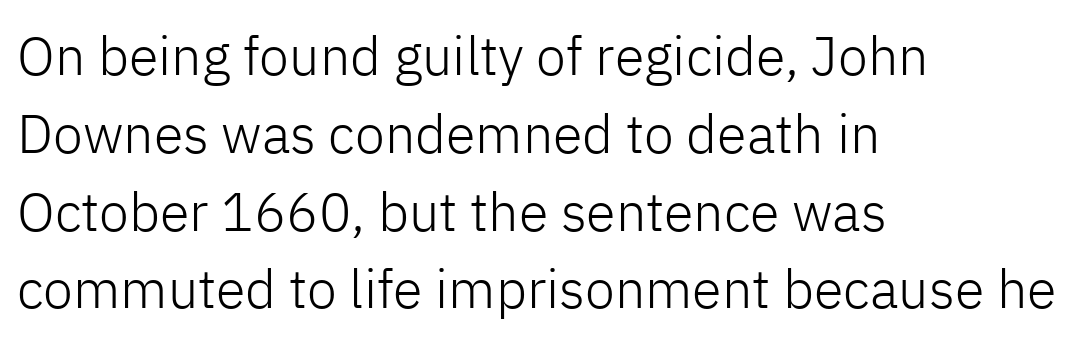
This sample uses plain, unmodified letter spacing. Note the varied advance widths — an 'i' is clearly narrower than an 'm'. The words here are not underlined. Every character sits straight up, as roman type does. Stems and bowls with no extra thickness — not bold. Grotesque or geometric, the face here clearly has no serifs.
